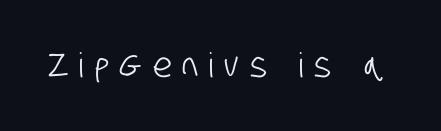
{"serif": "no", "width": "condensed", "stroke_contrast": "low", "x_height": "large", "monospaced": "no", "underline": "no", "letter_spacing": "wide", "letter_spacing_em": 0.32, "glyph_px": 34}
